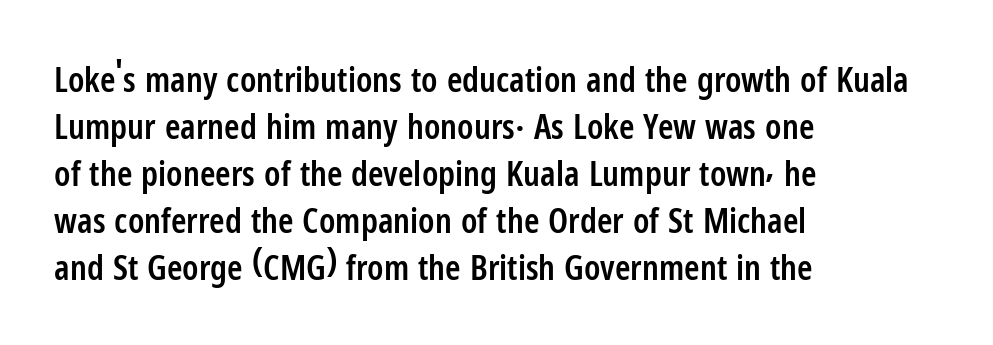
Q: Is the text bold? A: Semi-bold.
Q: Is the text italic (slanted)? A: No, it is upright.
Q: Is the typeface a serif or a sans-serif typeface? A: Sans-serif.
Q: Is the text underlined? A: No.
Q: How is the paragraph aligned? A: Left-aligned.
Q: Is the spacing between letters normal or unusually wide? A: Normal.
Q: Is the spacing between lines tight, normal or loose? A: Normal.
Q: Width (condensed, normal, or wide)? A: Condensed.
Q: Stroke contrast? A: Low.
Q: x-height? A: Medium.
Q: Monospaced? A: No.
